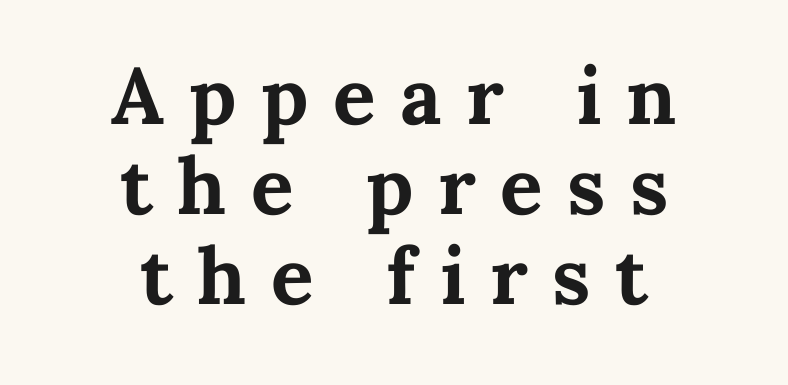
{"italic": "no", "bold": "yes", "weight": "bold", "width": "normal", "stroke_contrast": "medium", "x_height": "medium", "monospaced": "no", "underline": "no", "align": "center", "line_spacing": "tight", "line_spacing_ratio": 1.14, "letter_spacing": "wide", "letter_spacing_em": 0.31, "glyph_px": 79}
